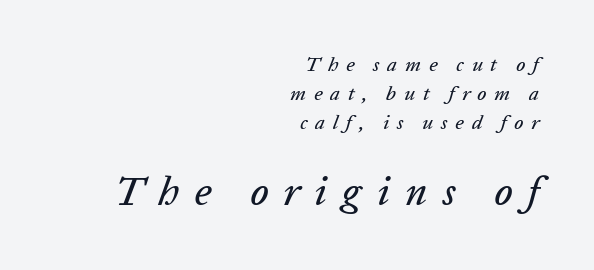
If you drew a ruler down the right edge, every line would touch it. Would a proofreader flag this as italicized? Yes. Plain, unruled lines of type. Regular leading. Honestly, the letter spacing is so wide it's the main thing you notice.
